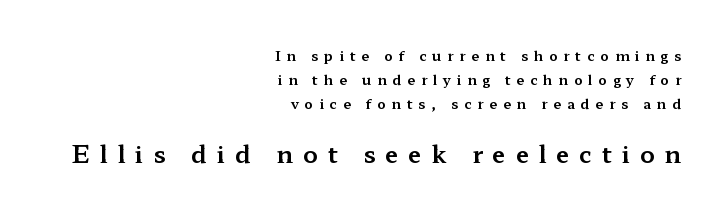
The image shows 24 px text type, upright; set right-aligned, line spacing 1.71x, unusually wide letter spacing (+0.41 em), not underlined; the second (bottom) block is 1.71x larger.
